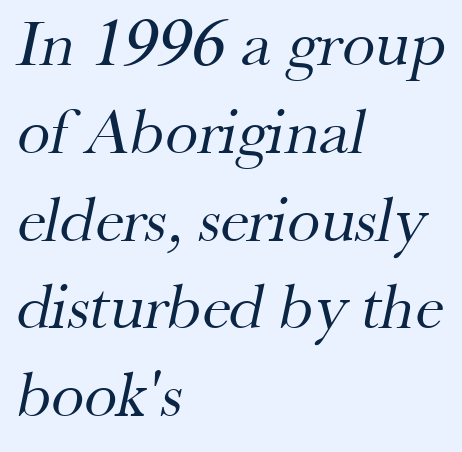
Q: Is the text bold? A: No.
Q: Is the typeface a serif or a sans-serif typeface? A: Serif.
Q: Is the text underlined? A: No.
Q: How is the paragraph aligned? A: Left-aligned.
Q: Is the spacing between letters normal or unusually wide? A: Normal.
Q: Is the spacing between lines tight, normal or loose? A: Normal.
Q: Width (condensed, normal, or wide)? A: Normal.
Q: Stroke contrast? A: Medium.
Q: x-height? A: Small.
Q: Monospaced? A: No.
